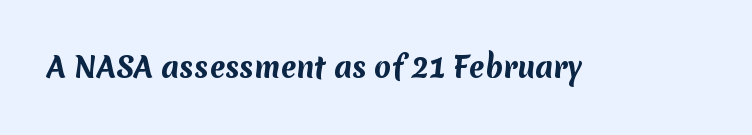
The image shows 28 px bold sans-serif type; set normal letter spacing, not underlined; medium stroke contrast and a medium x-height.
